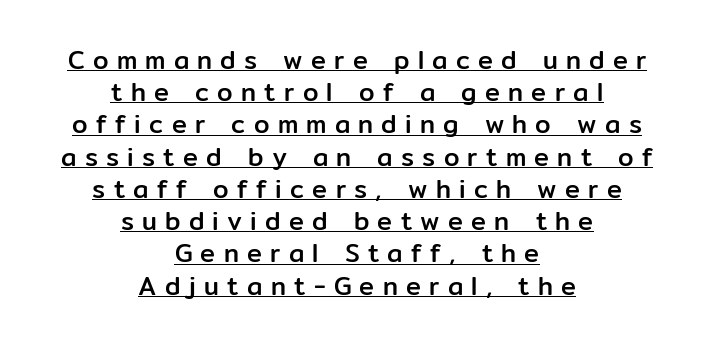
The image shows 25 px text type, upright; set centered, normal line spacing (1.29x), unusually wide letter spacing (+0.33 em), underlined.
